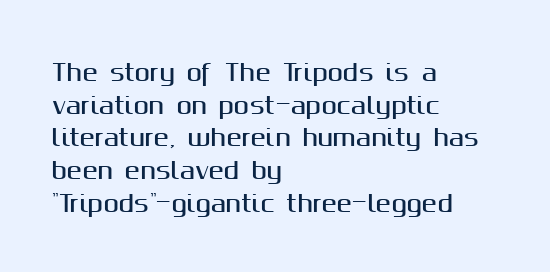
All the whitespace from short lines collects on the right. Standard letterfit; no display-style spreading of the glyphs. The area under the type is left untouched. Characters remain perfectly vertical along every line. If you measured baseline to baseline, you'd find a middling distance.
